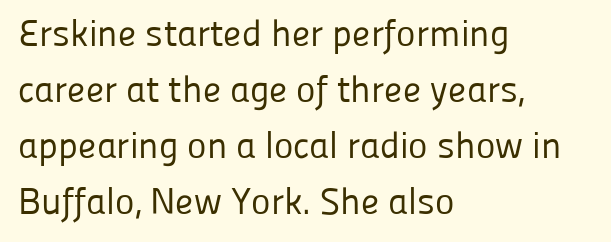
Descenders are the only things crossing below the line. Think of a printed novel: that variable character pitch is what you see here. Evenly set lines give the paragraph a standard silhouette. Caption: face not bold, strokes unweighted. The rag falls on the right side of this text block. The letters stand upright; this is a roman face.
